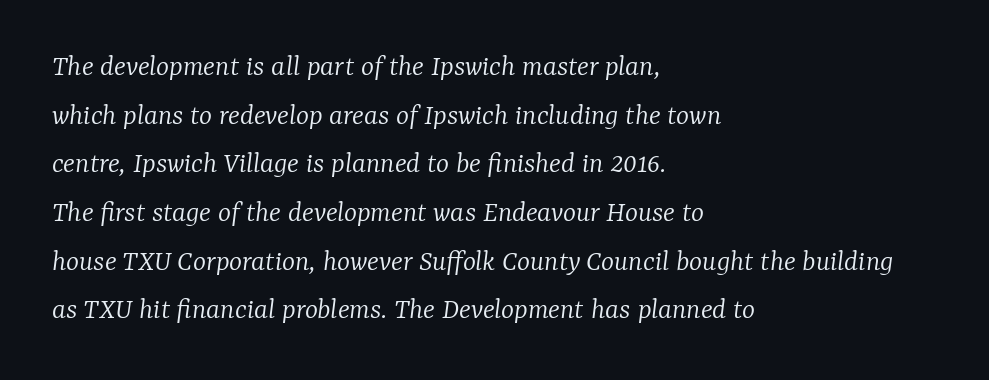
Q: Is the text bold? A: No.
Q: Is the text italic (slanted)? A: Yes, it leans right by about 7 degrees.
Q: Is the typeface a serif or a sans-serif typeface? A: Serif.
Q: Is the text underlined? A: No.
Q: How is the paragraph aligned? A: Left-aligned.
Q: Is the spacing between letters normal or unusually wide? A: Normal.
Q: Is the spacing between lines tight, normal or loose? A: Normal.
Q: Width (condensed, normal, or wide)? A: Normal.
Q: Stroke contrast? A: Low.
Q: x-height? A: Medium.
Q: Monospaced? A: No.
